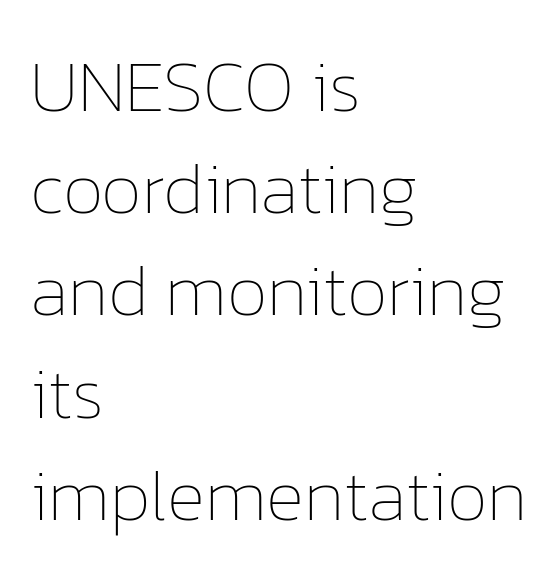
Q: Is the text bold? A: No.
Q: Is the text italic (slanted)? A: No, it is upright.
Q: Is the text underlined? A: No.
Q: How is the paragraph aligned? A: Left-aligned.
Q: Is the spacing between letters normal or unusually wide? A: Normal.
Q: Is the spacing between lines tight, normal or loose? A: Normal.
Q: Width (condensed, normal, or wide)? A: Normal.
Q: Stroke contrast? A: Low.
Q: x-height? A: Medium.
Q: Monospaced? A: No.
